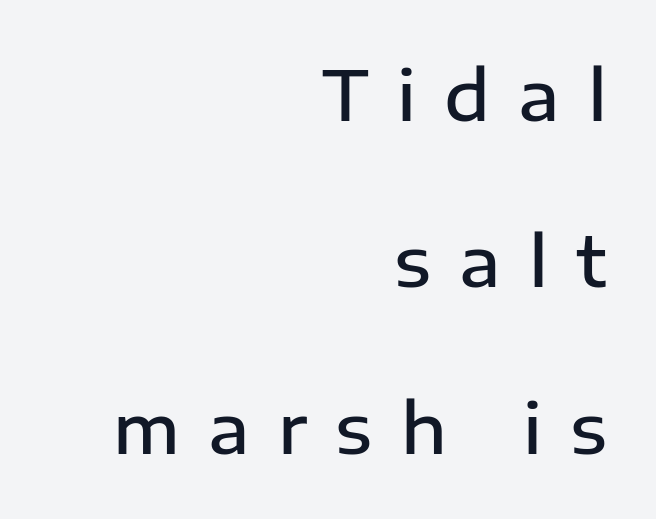
Character widths vary here, with narrow letters taking less room than wide ones. This sample is right-justified, so line beginnings fall wherever the words allow. Each new line begins a long way beneath the previous one. Any mark beneath the type? The region is blank.
